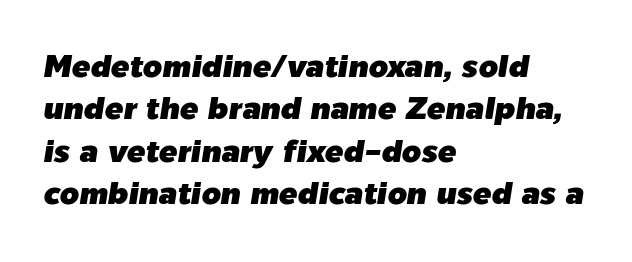
The whole block is typeset with a tilt. You could not count columns in this text — the font is proportionally spaced. Line beginnings align vertically; line endings do not. Does the leading feel generous? No, just average. Nothing unusual about the tracking: characters are spaced as the font intends.
